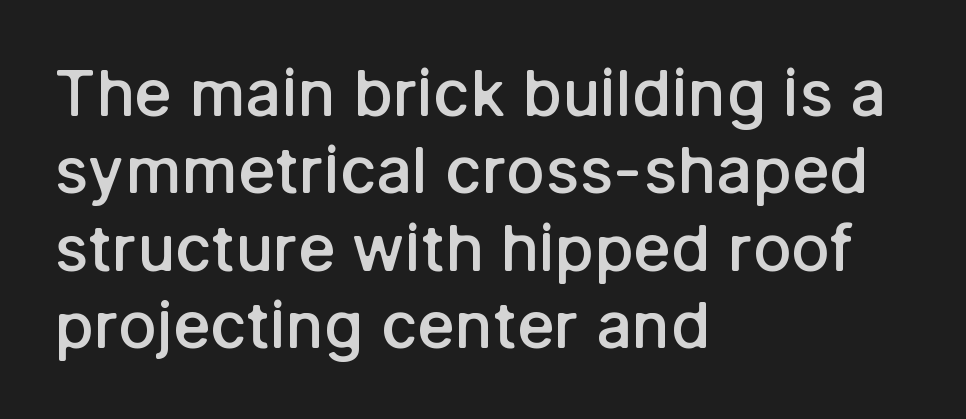
The image shows 64 px semibold sans-serif type, upright; set left-aligned, line spacing 1.21x, normal letter spacing, not underlined; low stroke contrast and a medium x-height.
